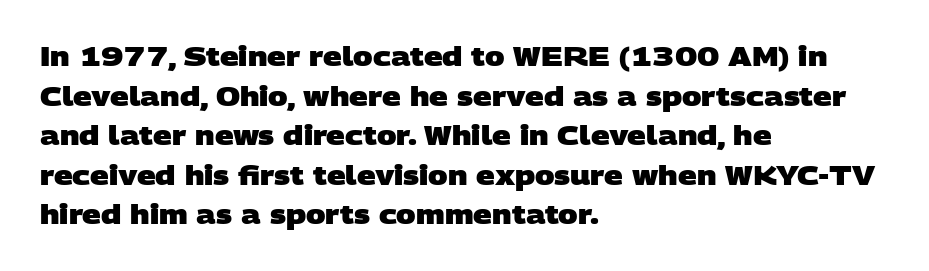
The image shows 26 px bold type; set left-aligned, normal line spacing (1.52x), normal letter spacing, not underlined.
